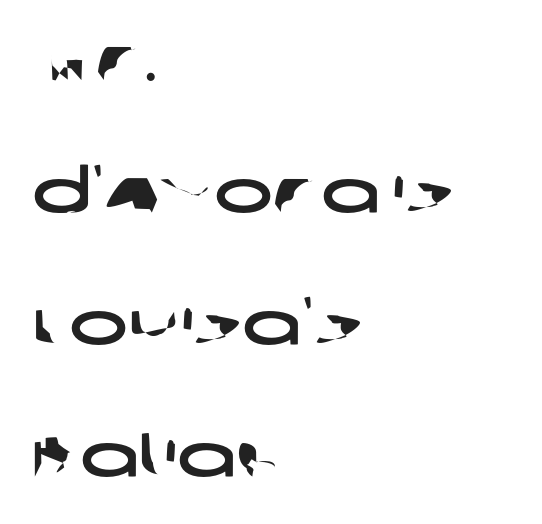
The image shows 62 px wide sans-serif type; set left-aligned, loose line spacing (2.13x), normal letter spacing, not underlined; low stroke contrast and a large x-height.
